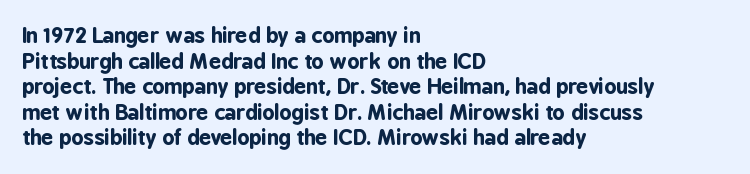
Is there any slant? The stems are plumb. The zone under the glyphs is completely vacant. Caption: bold face, heavy strokes. Each word holds together tightly as a unit, with standard inter-letter gaps. Does the copy run flush right? No — it runs flush left.
